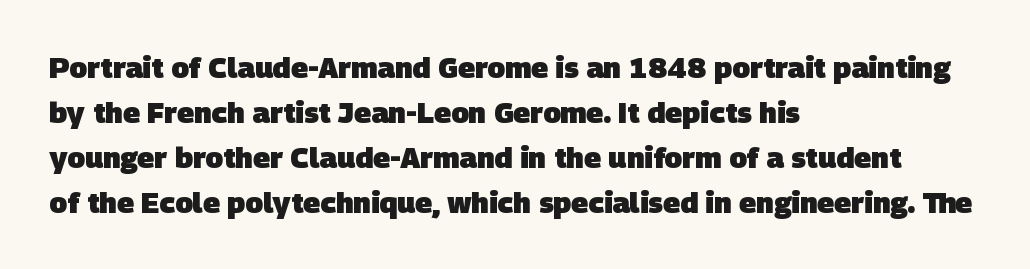
Think of a printed novel: that variable character pitch is what you see here. Evenly set lines give the paragraph a standard silhouette. The glyphs have the mass of a bold cut. The rendering anchors every line to the left-hand side.
